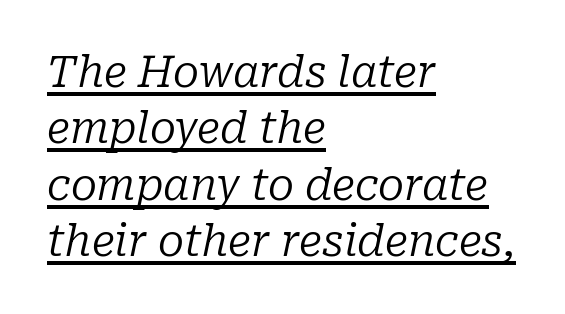
The sample's only ornament is a line tracing under the words. Leading: standard. Letters have the restrained weight of plain body copy at most. The designer went with a serif here, giving each stem small feet. The face used here is proportionally spaced, like ordinary book or web type.
